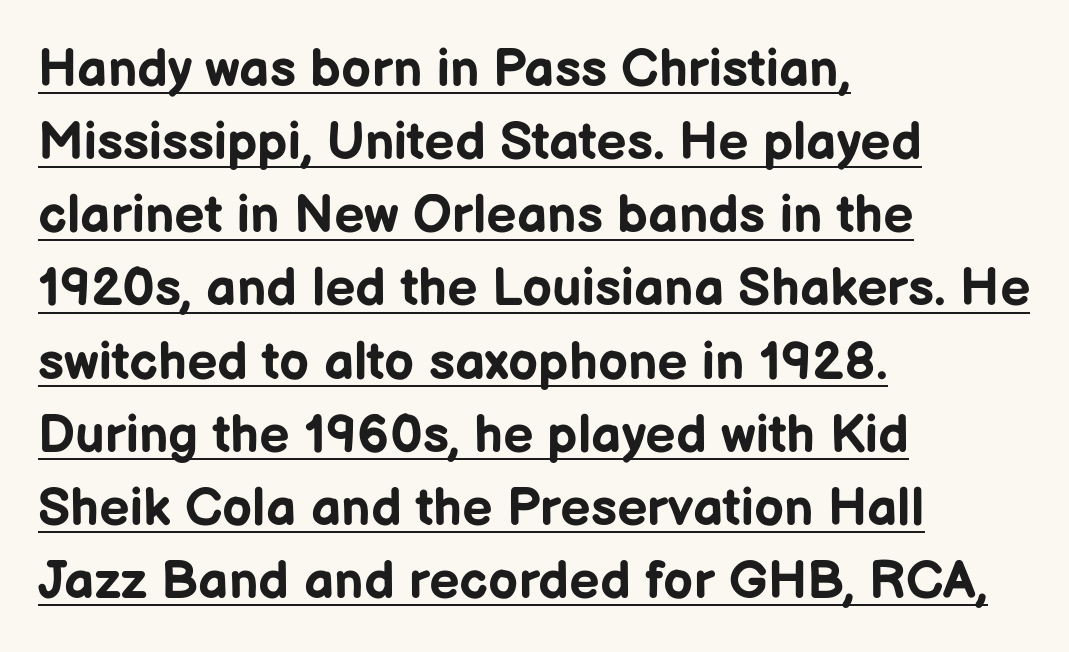
Q: Is the text bold? A: Yes.
Q: Is the text italic (slanted)? A: No, it is upright.
Q: Is the typeface a serif or a sans-serif typeface? A: Sans-serif.
Q: Is the text underlined? A: Yes.
Q: How is the paragraph aligned? A: Left-aligned.
Q: Is the spacing between letters normal or unusually wide? A: Normal.
Q: Is the spacing between lines tight, normal or loose? A: Normal.
Q: Width (condensed, normal, or wide)? A: Normal.
Q: Stroke contrast? A: Low.
Q: x-height? A: Medium.
Q: Monospaced? A: No.
